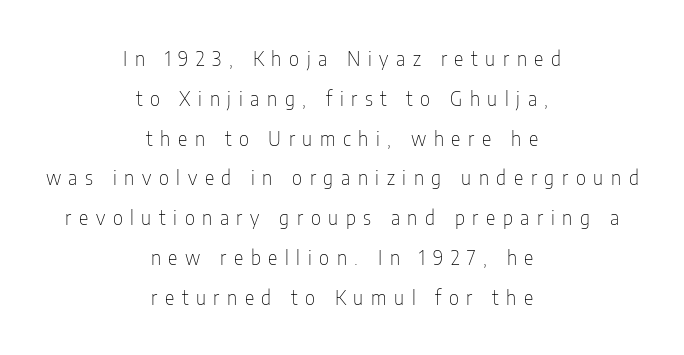
This sample trades compactness for vertical openness between lines. Spacing between characters has been opened up far beyond the box default. Letters have the restrained weight of plain body copy at most. You can tell it's not italic because the verticals are truly vertical.
